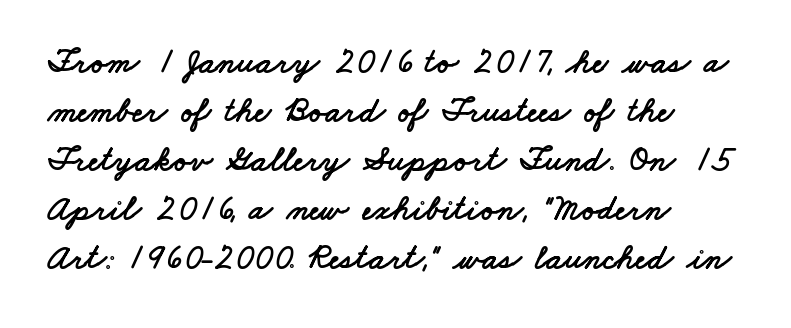
Clear beneath every line of the passage. Every row of glyphs begins at an identical x-position on the left. This sample has the flowing, uneven cadence of proportional lettering. Students, note that the glyphs here touch the page at normal intervals. This block has exactly the height ordinary leading produces. Font category for this specimen: sans-serif.
